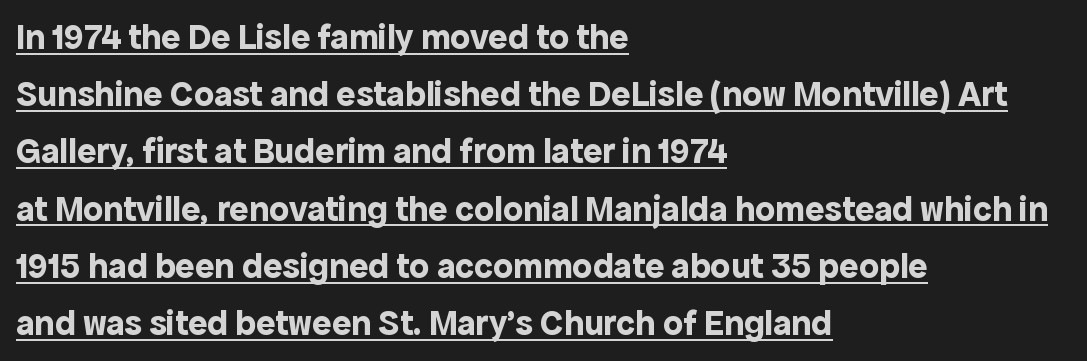
The image shows 36 px bold sans-serif type, upright; set left-aligned, normal line spacing (1.59x), normal letter spacing, underlined; a medium x-height.
